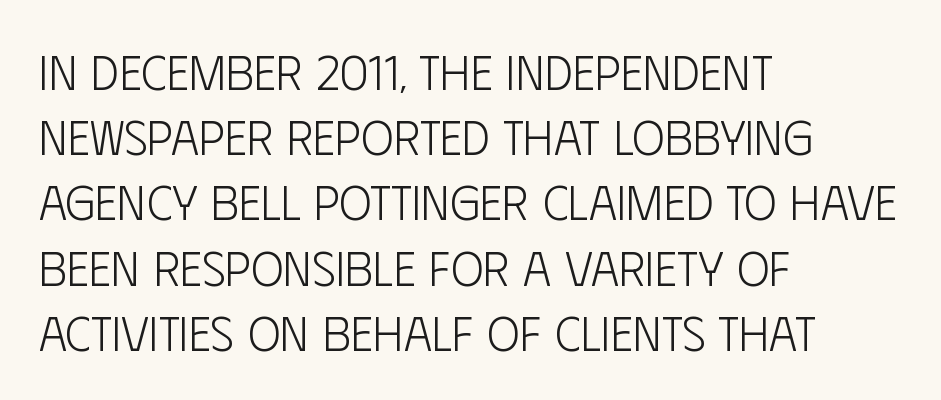
Q: Is the text bold? A: No.
Q: Is the text italic (slanted)? A: No, it is upright.
Q: Is the typeface a serif or a sans-serif typeface? A: Sans-serif.
Q: Is the text underlined? A: No.
Q: How is the paragraph aligned? A: Left-aligned.
Q: Is the spacing between letters normal or unusually wide? A: Normal.
Q: Is the spacing between lines tight, normal or loose? A: Normal.
Q: Width (condensed, normal, or wide)? A: Condensed.
Q: Stroke contrast? A: Low.
Q: x-height? A: Large.
Q: Monospaced? A: No.
